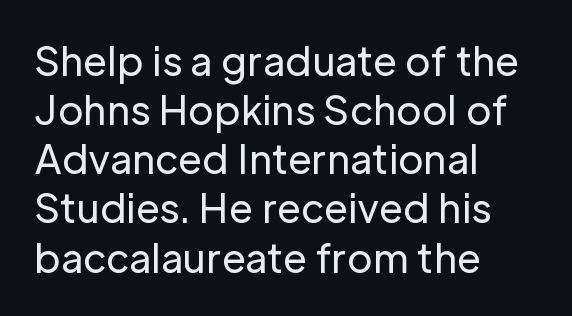
{"serif": "no", "italic": "no", "bold": "no", "weight": "regular", "width": "normal", "stroke_contrast": "low", "x_height": "medium", "monospaced": "no", "underline": "no", "align": "left", "line_spacing": "normal", "line_spacing_ratio": 1.26, "letter_spacing": "normal", "letter_spacing_em": 0.0, "glyph_px": 39}
